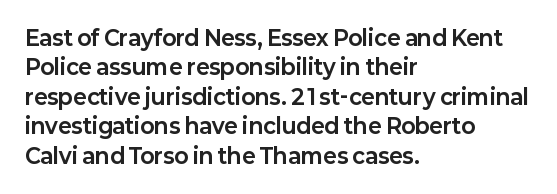
Q: Is the text bold? A: Yes.
Q: Is the text italic (slanted)? A: No, it is upright.
Q: Is the text underlined? A: No.
Q: How is the paragraph aligned? A: Left-aligned.
Q: Is the spacing between letters normal or unusually wide? A: Normal.
Q: Is the spacing between lines tight, normal or loose? A: Normal.
